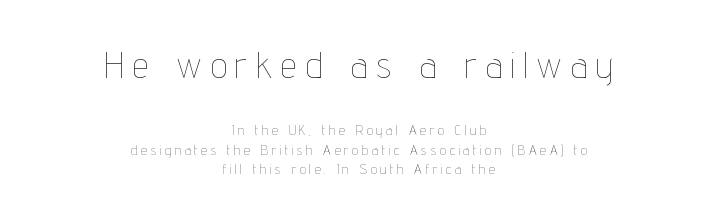
{"italic": "no", "bold": "no", "weight": "thin", "width": "condensed", "stroke_contrast": "low", "x_height": "medium", "monospaced": "no", "underline": "no", "align": "center", "line_spacing": "normal", "line_spacing_ratio": 1.38, "letter_spacing": "wide", "letter_spacing_em": 0.26, "larger_block": "first", "size_ratio": 2.57, "glyph_px": 36}
